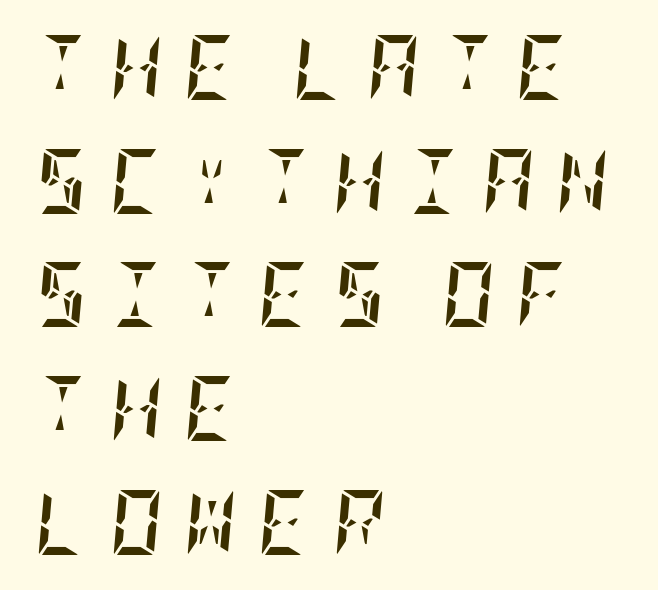
Letter spacing: wide. As a designer I'd log this as weight 700, bold. Teacher's note: observe the even left margin — that is flush-left alignment. The letters are slanted; this is an italic face.
